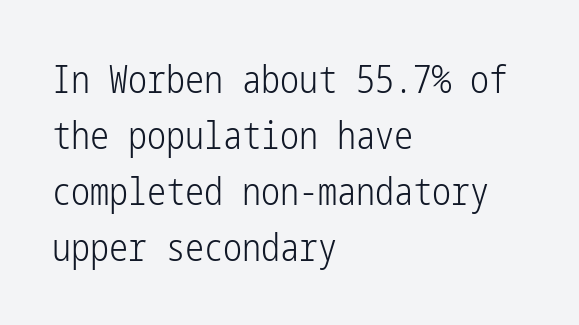
The image shows 38 px light, condensed sans-serif type, upright; set left-aligned, normal line spacing (1.47x), normal letter spacing, not underlined; low stroke contrast and a medium x-height.
